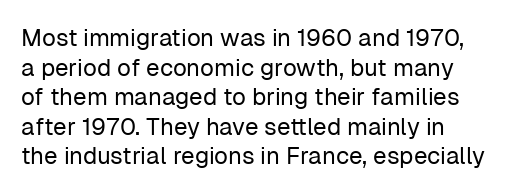
The image shows 24 px text type, upright; set left-aligned, line spacing 1.23x, normal letter spacing, not underlined.
